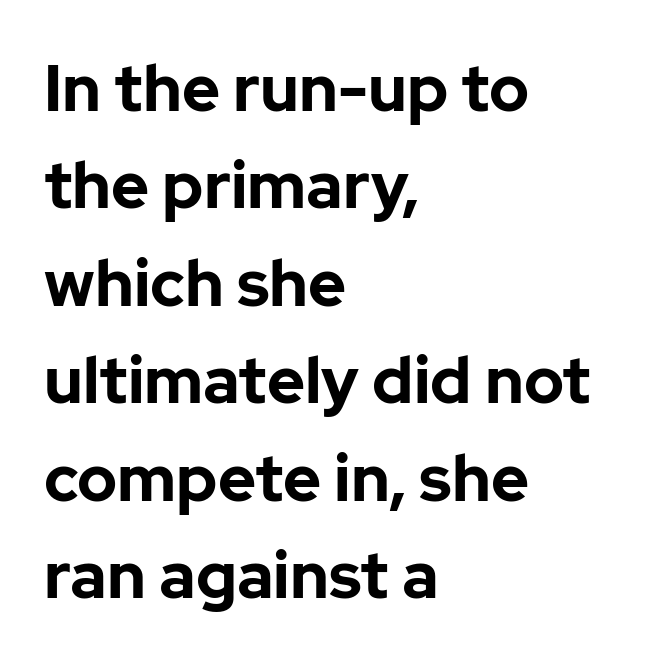
The image shows 65 px bold sans-serif type, upright; set left-aligned, normal line spacing (1.5x), normal letter spacing, not underlined; low stroke contrast and a medium x-height.
